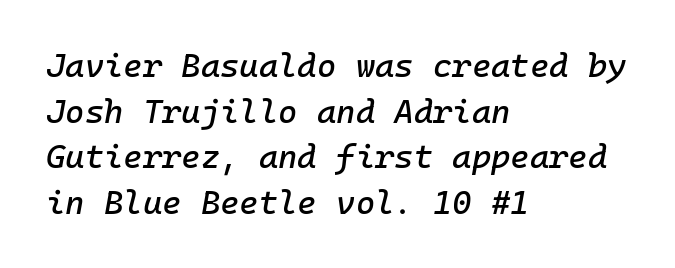
{"italic": "yes", "lean": "right", "slant_degrees": 10, "width": "normal", "stroke_contrast": "low", "x_height": "medium", "underline": "no", "align": "left", "line_spacing": "normal", "line_spacing_ratio": 1.38, "letter_spacing": "normal", "letter_spacing_em": 0.0, "glyph_px": 33}
